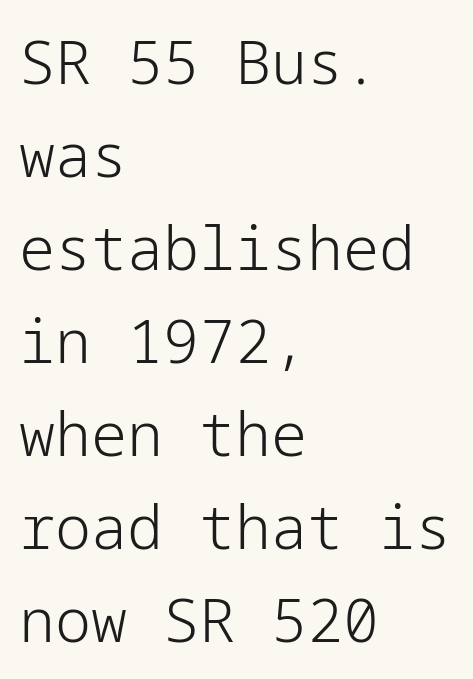
{"serif": "no", "italic": "no", "bold": "no", "weight": "light", "width": "normal", "stroke_contrast": "low", "x_height": "medium", "underline": "no", "align": "left", "line_spacing": "normal", "line_spacing_ratio": 1.55, "letter_spacing": "normal", "letter_spacing_em": 0.0, "glyph_px": 60}
